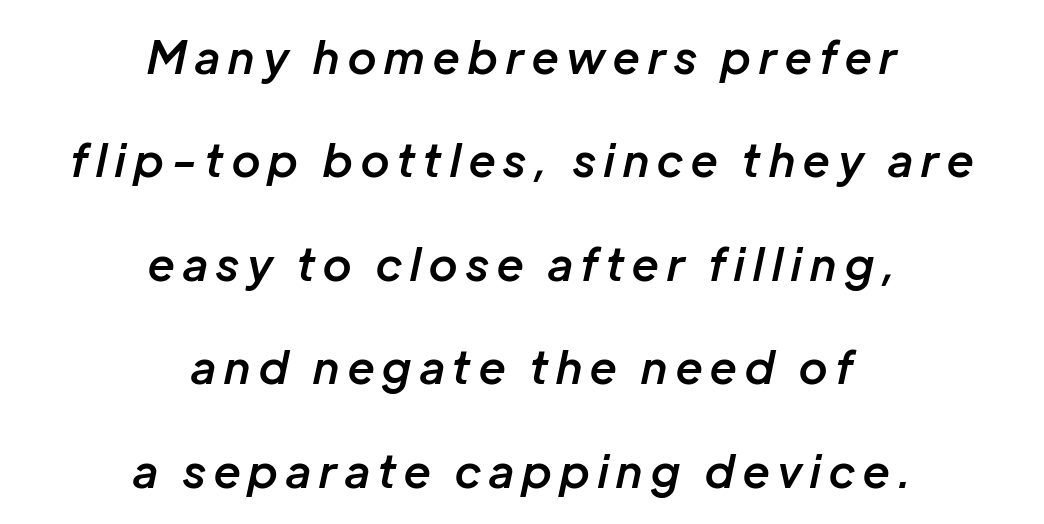
The image shows 45 px semibold type, italic (leaning right); set centered, loose line spacing (2.3x), not underlined; low stroke contrast and a medium x-height.
